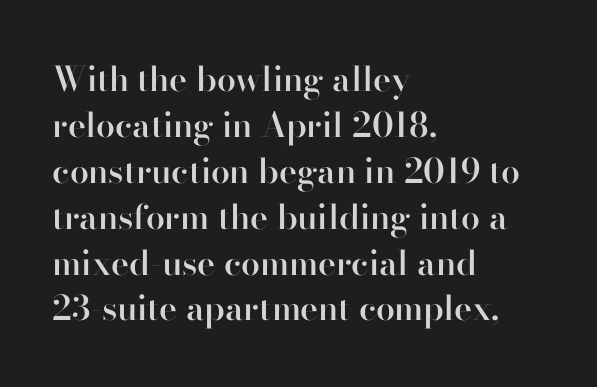
Q: Is the text bold? A: Semi-bold.
Q: Is the text italic (slanted)? A: No, it is upright.
Q: Is the typeface a serif or a sans-serif typeface? A: Serif.
Q: Is the text underlined? A: No.
Q: How is the paragraph aligned? A: Left-aligned.
Q: Is the spacing between letters normal or unusually wide? A: Normal.
Q: Is the spacing between lines tight, normal or loose? A: Normal.
Q: Width (condensed, normal, or wide)? A: Normal.
Q: Stroke contrast? A: High.
Q: x-height? A: Small.
Q: Monospaced? A: No.
